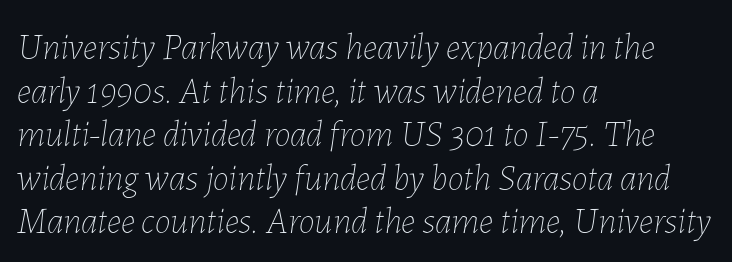
{"italic": "yes", "lean": "right", "slant_degrees": 7, "bold": "no", "weight": "thin", "width": "normal", "stroke_contrast": "low", "x_height": "medium", "monospaced": "no", "underline": "no", "align": "left", "line_spacing_ratio": 1.21, "letter_spacing": "normal", "letter_spacing_em": 0.0, "glyph_px": 36}
